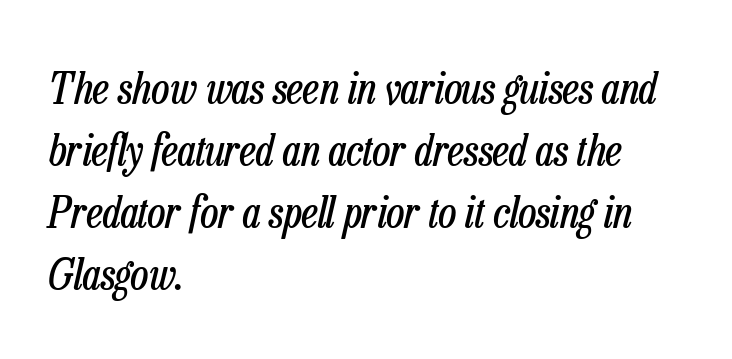
The image shows 44 px regular-weight, condensed type, italic (leaning right); set left-aligned, normal line spacing (1.41x), normal letter spacing, not underlined; low stroke contrast and a medium x-height.
